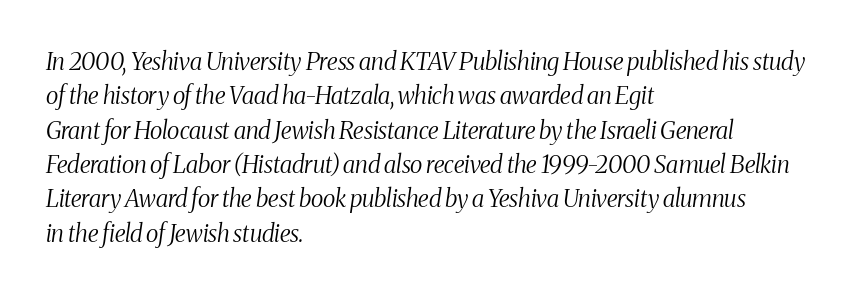
The text carries the slant typical of an italic or oblique font. Default kerning and tracking; the words read as compact shapes. The vertical gap from one line to the next is medium. Each line starts at the same left margin while the right side varies.
